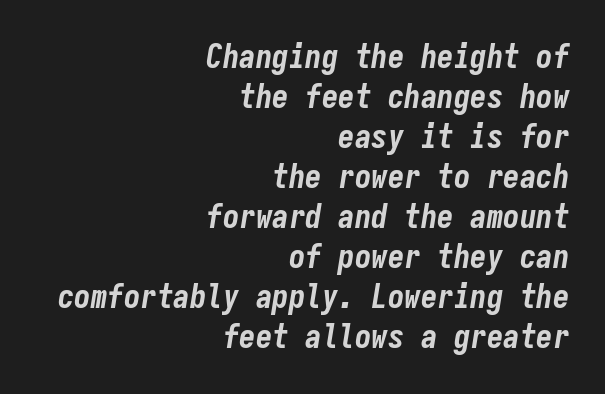
The image shows 33 px bold, condensed type, italic (leaning right), monospaced; set right-aligned, line spacing 1.21x, normal letter spacing, not underlined; low stroke contrast and a medium x-height.
